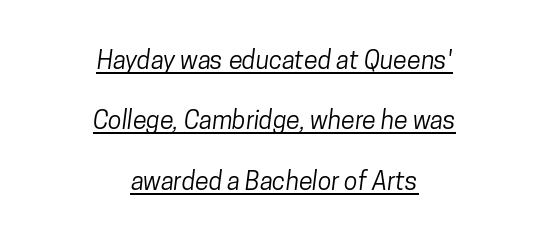
A baseline rule has been typeset under these characters. The lines are quadded center. The space between consecutive lines is lavish. This rendering leaves character spacing at its baseline value.
